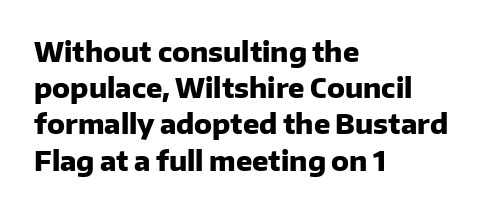
Does the weight exceed regular? Yes, all the way to bold. Inter-character spacing is left at the font's built-in metrics. If you drew a ruler down the left edge, every line would touch it. Only glyphs here, with clear space below each row. This sample keeps an unexceptional amount of space between lines.
